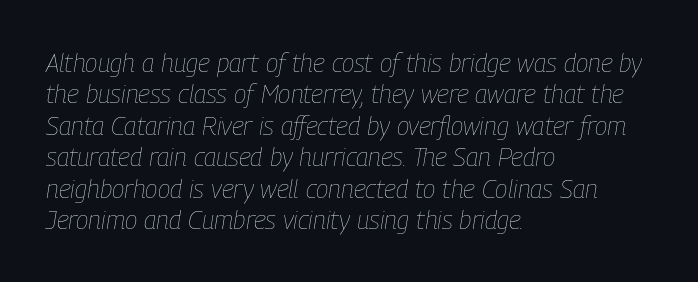
In terms of letterspacing, this is plain default setting. The letterforms sit at book weight or below. Slant detected: the letters are inclined. Where is the straight margin? On the left.
